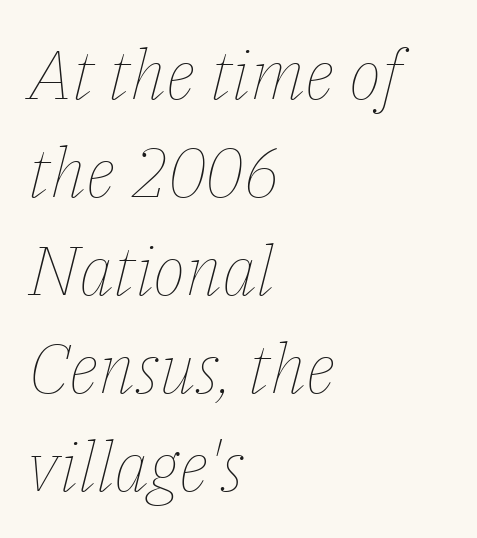
The image shows 69 px thin type, italic (leaning right); set left-aligned, normal line spacing (1.42x), normal letter spacing, not underlined; low stroke contrast and a medium x-height.
